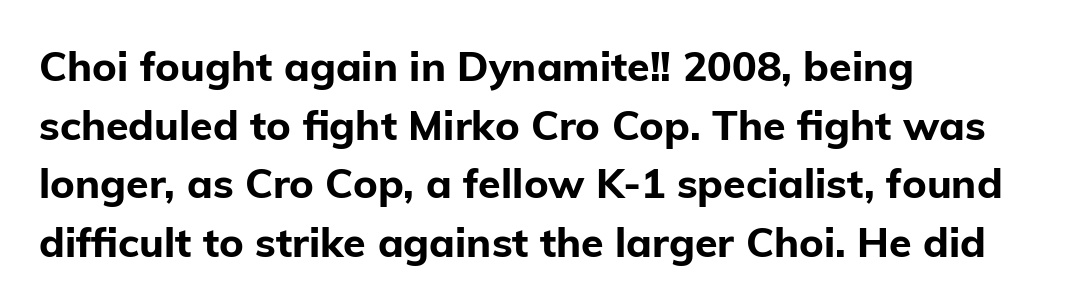
{"serif": "no", "italic": "no", "bold": "yes", "weight": "bold", "width": "normal", "stroke_contrast": "low", "x_height": "medium", "monospaced": "no", "underline": "no", "align": "left", "line_spacing": "normal", "line_spacing_ratio": 1.43, "letter_spacing": "normal", "letter_spacing_em": 0.0, "glyph_px": 41}
